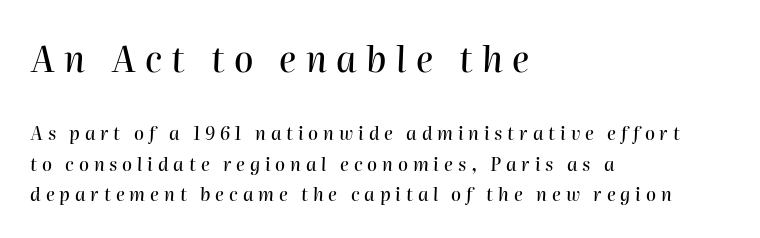
{"italic": "yes", "lean": "right", "slant_degrees": 2, "width": "normal", "stroke_contrast": "high", "x_height": "medium", "monospaced": "no", "underline": "no", "align": "left", "line_spacing_ratio": 1.71, "letter_spacing": "wide", "letter_spacing_em": 0.27, "larger_block": "first", "size_ratio": 1.94, "glyph_px": 35}
